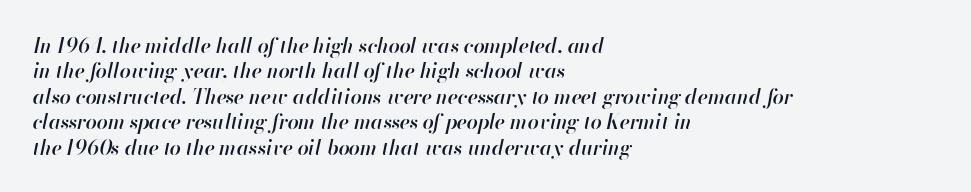
Q: Is the text bold? A: Semi-bold.
Q: Is the text italic (slanted)? A: Yes, it leans right by about 13 degrees.
Q: Is the text underlined? A: No.
Q: How is the paragraph aligned? A: Left-aligned.
Q: Is the spacing between letters normal or unusually wide? A: Normal.
Q: Is the spacing between lines tight, normal or loose? A: Normal.
